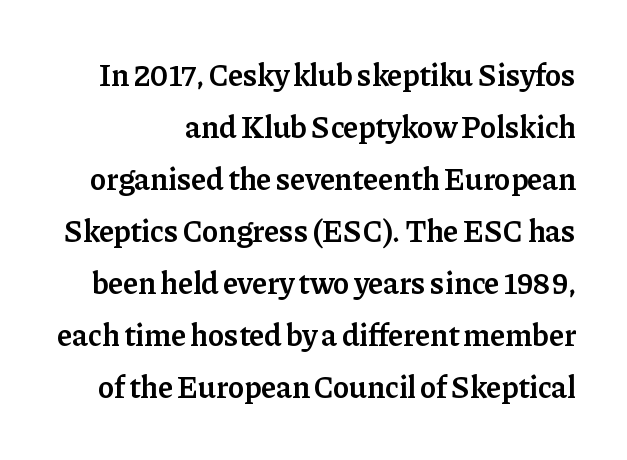
The image shows 31 px semibold serif type, upright; set normal line spacing (1.68x), normal letter spacing, not underlined; low stroke contrast and a medium x-height.
